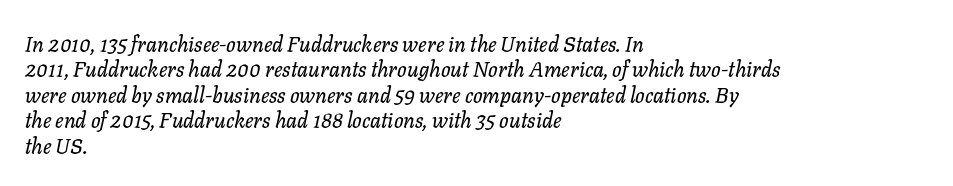
{"italic": "yes", "lean": "right", "slant_degrees": 11, "underline": "no", "align": "left", "line_spacing_ratio": 1.21, "letter_spacing": "normal", "letter_spacing_em": 0.0, "glyph_px": 21}
